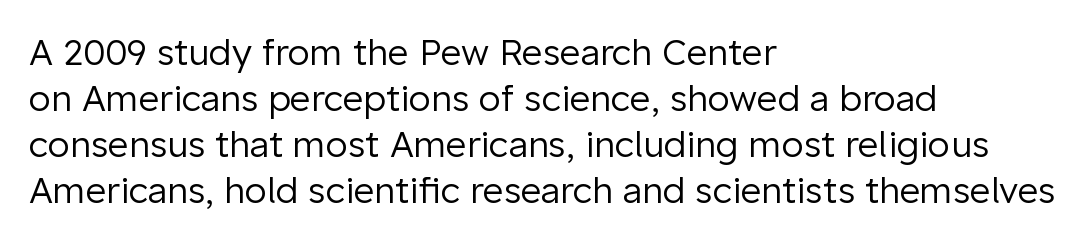
{"serif": "no", "italic": "no", "bold": "no", "weight": "regular", "width": "normal", "stroke_contrast": "low", "x_height": "medium", "monospaced": "no", "underline": "no", "align": "left", "line_spacing": "normal", "line_spacing_ratio": 1.28, "letter_spacing": "normal", "letter_spacing_em": 0.0, "glyph_px": 36}
